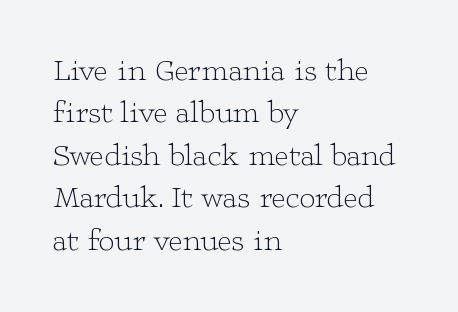
{"serif": "yes", "italic": "no", "bold": "no", "weight": "light", "width": "wide", "stroke_contrast": "low", "x_height": "medium", "monospaced": "no", "underline": "no", "align": "left", "line_spacing": "normal", "line_spacing_ratio": 1.37, "letter_spacing": "normal", "letter_spacing_em": 0.0, "glyph_px": 31}
